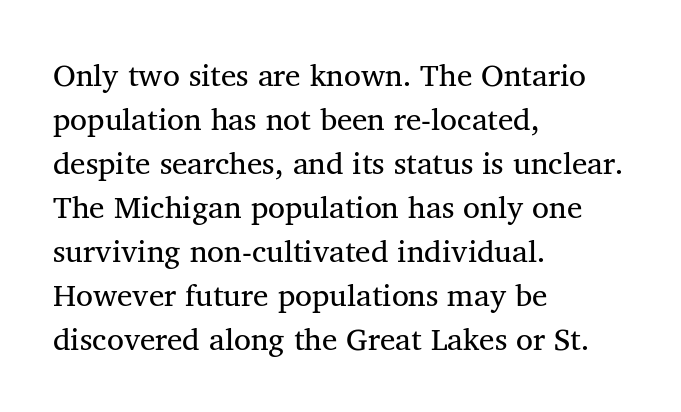
Q: Is the text bold? A: No.
Q: Is the typeface a serif or a sans-serif typeface? A: Serif.
Q: Is the text underlined? A: No.
Q: How is the paragraph aligned? A: Left-aligned.
Q: Is the spacing between letters normal or unusually wide? A: Normal.
Q: Is the spacing between lines tight, normal or loose? A: Normal.
Q: Width (condensed, normal, or wide)? A: Normal.
Q: Stroke contrast? A: Medium.
Q: x-height? A: Medium.
Q: Monospaced? A: No.
